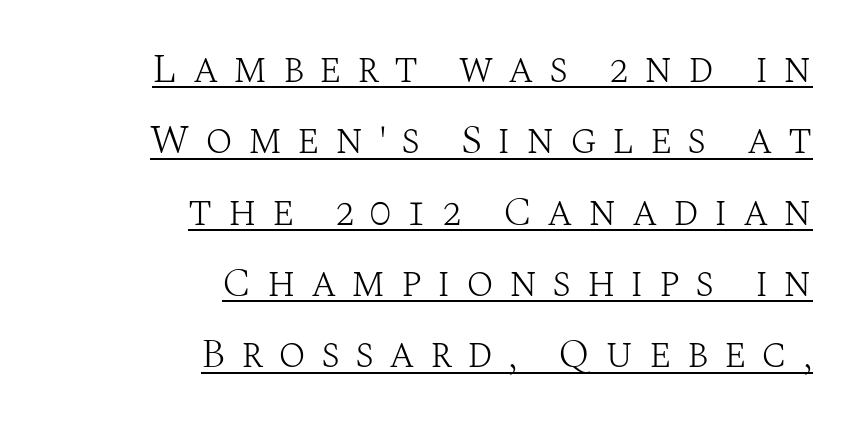
The image shows 41 px light serif type, upright; set right-aligned, line spacing 1.74x, unusually wide letter spacing (+0.37 em), underlined; medium stroke contrast and a large x-height.
